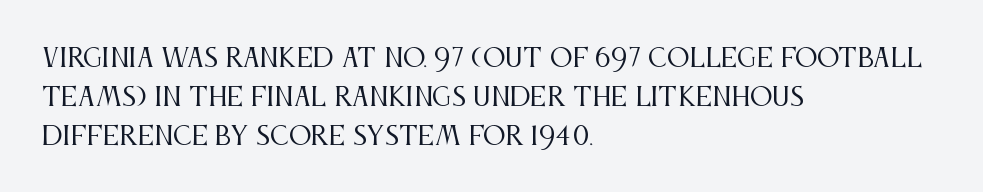
The image shows 25 px text type, upright; set left-aligned, normal line spacing (1.56x), normal letter spacing, not underlined.
